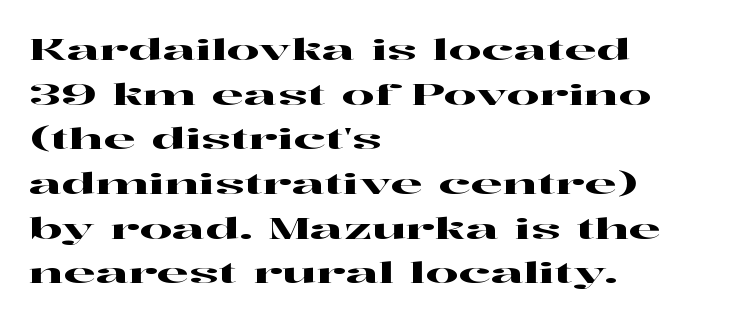
The face used here is seriffed, in the tradition of book romans. Standard letterfit; no display-style spreading of the glyphs. Interline gaps are of average width in this sample. The lines in this sample share a left origin and differ only in where they stop.
